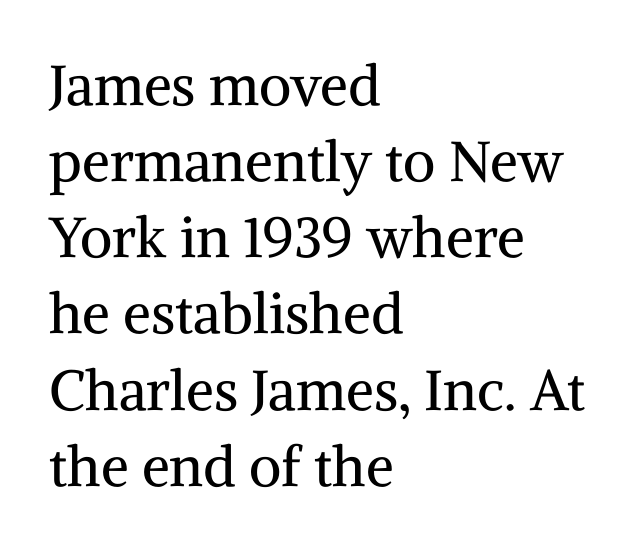
Q: Is the text bold? A: No.
Q: Is the text italic (slanted)? A: No, it is upright.
Q: Is the typeface a serif or a sans-serif typeface? A: Serif.
Q: Is the text underlined? A: No.
Q: How is the paragraph aligned? A: Left-aligned.
Q: Is the spacing between letters normal or unusually wide? A: Normal.
Q: Is the spacing between lines tight, normal or loose? A: Normal.
Q: Width (condensed, normal, or wide)? A: Normal.
Q: Stroke contrast? A: Medium.
Q: x-height? A: Medium.
Q: Monospaced? A: No.
